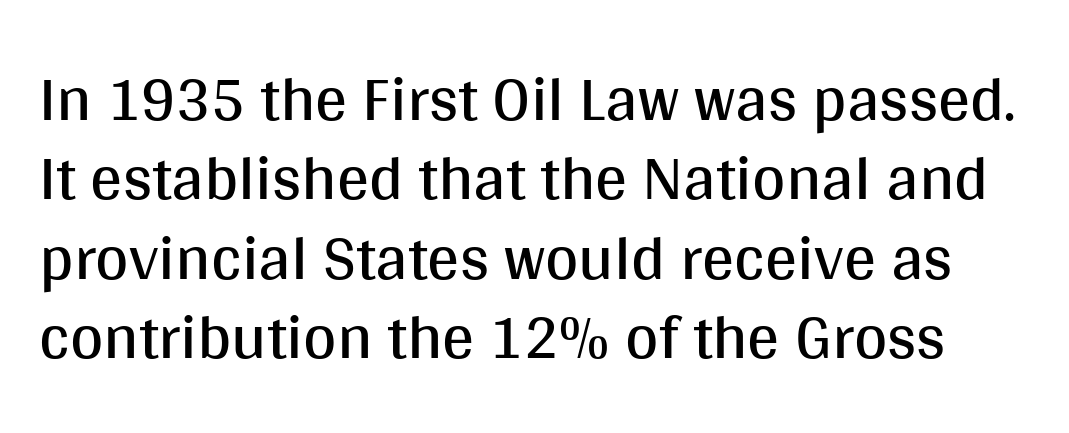
Q: Is the text bold? A: No.
Q: Is the text italic (slanted)? A: No, it is upright.
Q: Is the typeface a serif or a sans-serif typeface? A: Sans-serif.
Q: Is the text underlined? A: No.
Q: Is the spacing between letters normal or unusually wide? A: Normal.
Q: Width (condensed, normal, or wide)? A: Normal.
Q: Stroke contrast? A: Medium.
Q: x-height? A: Large.
Q: Monospaced? A: No.
